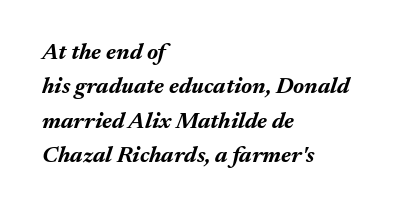
Q: Is the text bold? A: Yes.
Q: Is the text italic (slanted)? A: Yes, it leans right by about 17 degrees.
Q: Is the text underlined? A: No.
Q: How is the paragraph aligned? A: Left-aligned.
Q: Is the spacing between letters normal or unusually wide? A: Normal.
Q: Is the spacing between lines tight, normal or loose? A: Normal.
